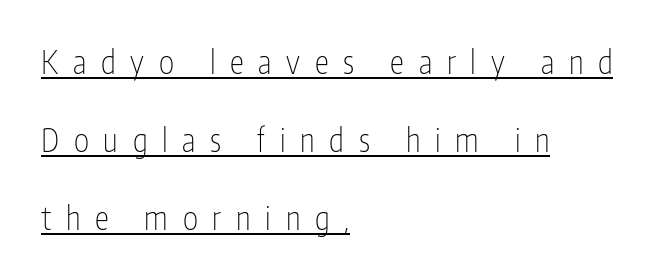
The image shows 32 px thin, condensed sans-serif type, upright; set left-aligned, loose line spacing (2.44x), unusually wide letter spacing (+0.46 em), underlined; low stroke contrast and a medium x-height.
